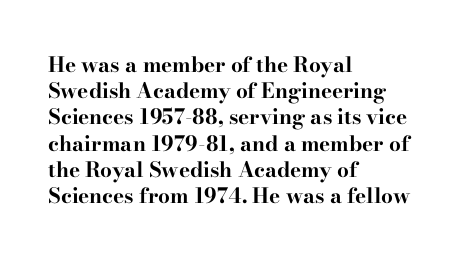
Q: Is the text bold? A: Yes.
Q: Is the text italic (slanted)? A: No, it is upright.
Q: Is the text underlined? A: No.
Q: How is the paragraph aligned? A: Left-aligned.
Q: Is the spacing between letters normal or unusually wide? A: Normal.
Q: Is the spacing between lines tight, normal or loose? A: Normal.
